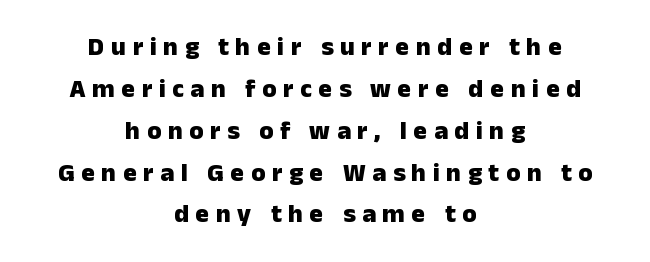
{"italic": "no", "bold": "yes", "underline": "no", "align": "center", "line_spacing": "normal", "line_spacing_ratio": 1.61, "letter_spacing": "wide", "letter_spacing_em": 0.25, "glyph_px": 26}
